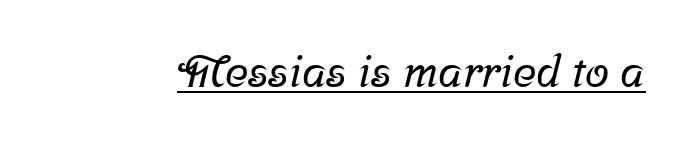
{"width": "normal", "stroke_contrast": "low", "x_height": "medium", "monospaced": "no", "underline": "yes", "letter_spacing": "normal", "letter_spacing_em": 0.0, "glyph_px": 44}
